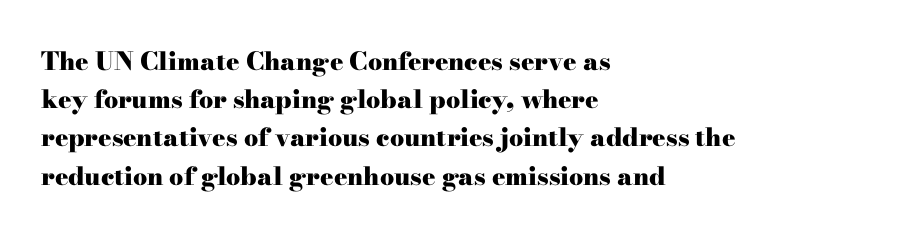
The image shows 25 px bold type, upright; set left-aligned, normal line spacing (1.53x), normal letter spacing, not underlined.
